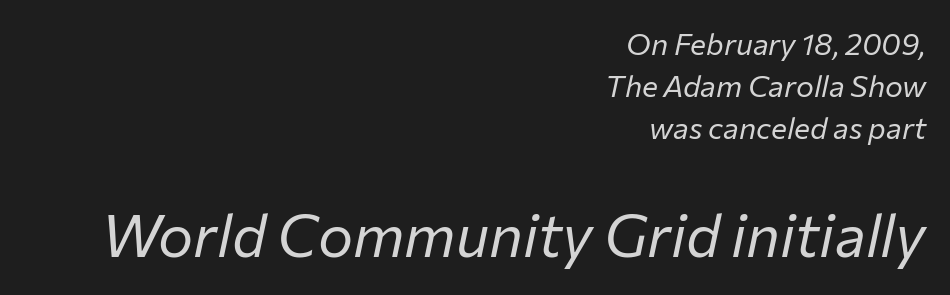
The image shows 59 px regular-weight type, italic (leaning right); set right-aligned, normal line spacing (1.4x), normal letter spacing, not underlined; the second (bottom) block is 1.97x larger; low stroke contrast and a medium x-height.
